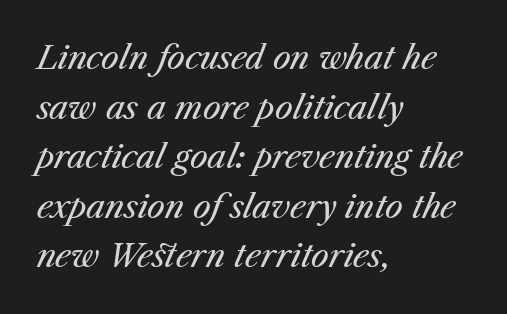
The string is rendered with underlining switched off. Varying glyph widths throughout — classic text-font behaviour. The weight tops out at a normal text grade. Caption: standard tracking, unaltered. In terms of leading, this rendering sits right in the middle.
